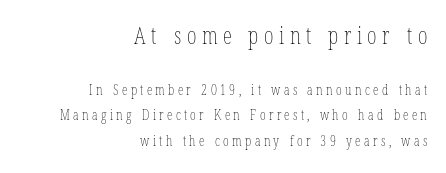
The face used here appears at its bigger size in the upper chunk. Display-style spreading of the glyphs; the letterfit is very open. No extra ink here — the face is not bold. A flush-right, rag-left setting is used for this passage.
